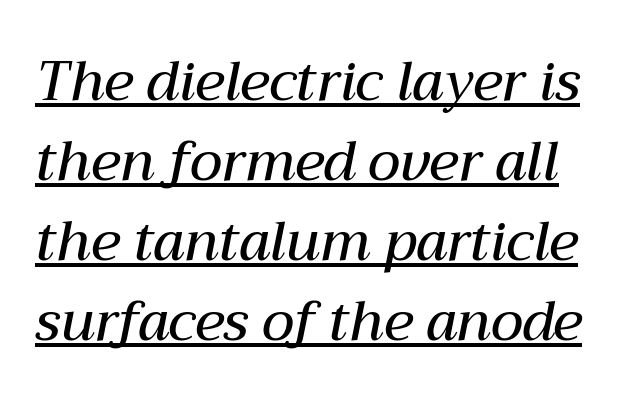
Q: Is the text bold? A: Semi-bold.
Q: Is the text italic (slanted)? A: Yes, it leans right by about 12 degrees.
Q: Is the text underlined? A: Yes.
Q: Is the spacing between letters normal or unusually wide? A: Normal.
Q: Is the spacing between lines tight, normal or loose? A: Normal.
Q: Width (condensed, normal, or wide)? A: Normal.
Q: Stroke contrast? A: Medium.
Q: x-height? A: Medium.
Q: Monospaced? A: No.
